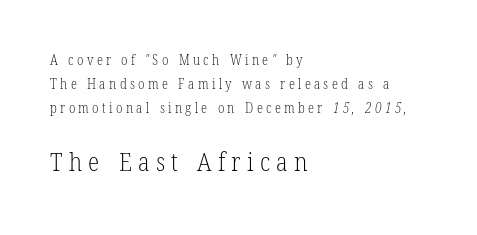
Q: Is the text bold? A: No.
Q: Is the text underlined? A: No.
Q: How is the paragraph aligned? A: Left-aligned.
Q: Is the spacing between letters normal or unusually wide? A: Unusually wide.
Q: Which block of text is set in a larger size, the first (top) or the second (bottom)? A: The second (bottom) one.
